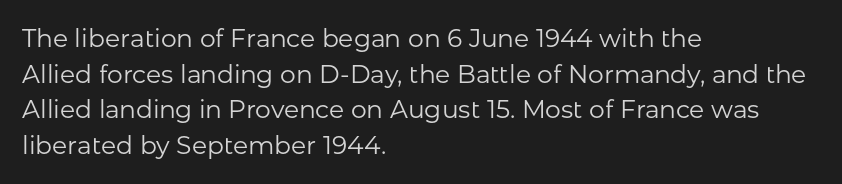
The image shows 25 px text type, upright; set left-aligned, normal line spacing (1.43x), normal letter spacing, not underlined.
